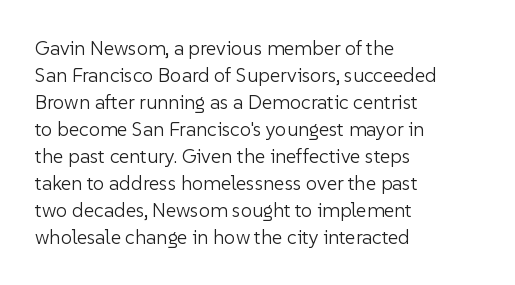
{"italic": "no", "bold": "no", "underline": "no", "align": "left", "line_spacing": "normal", "line_spacing_ratio": 1.35, "letter_spacing": "normal", "letter_spacing_em": 0.0, "glyph_px": 20}
